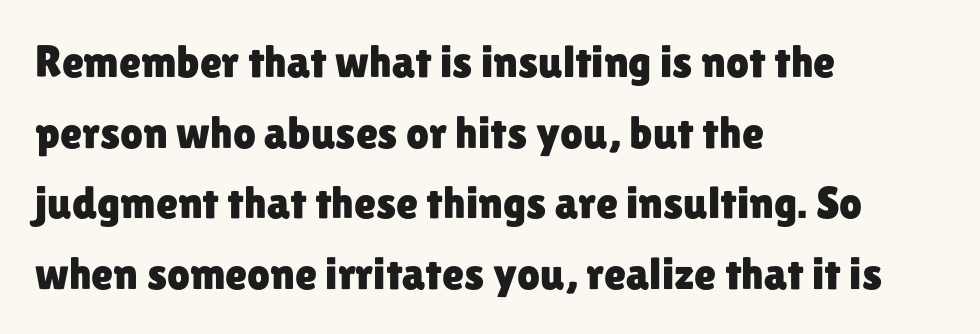
The image shows 45 px sans-serif type, upright; set left-aligned, normal line spacing (1.57x), normal letter spacing, not underlined; low stroke contrast and a medium x-height.
